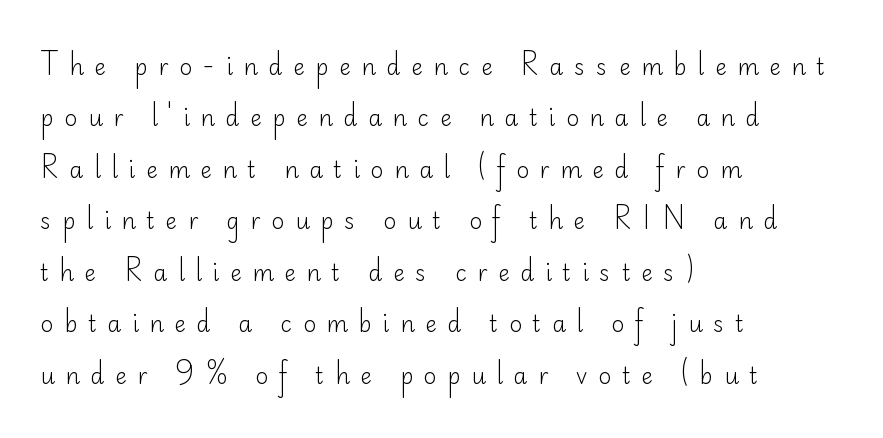
{"italic": "no", "bold": "no", "underline": "no", "align": "left", "line_spacing": "loose", "line_spacing_ratio": 2.34, "letter_spacing": "wide", "letter_spacing_em": 0.49, "glyph_px": 22}
